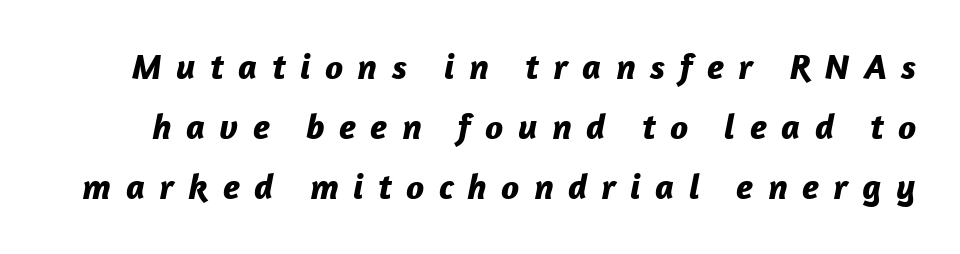
The image shows 36 px bold type, italic (leaning right); set normal line spacing (1.67x), unusually wide letter spacing (+0.4 em), not underlined; low stroke contrast and a medium x-height.
